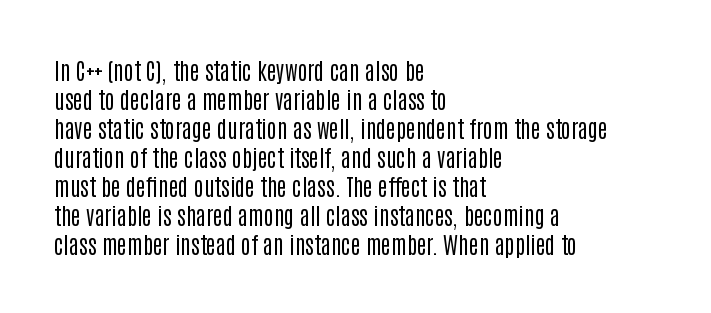
The image shows 23 px text type, upright; set left-aligned, normal line spacing (1.26x), normal letter spacing, not underlined.
